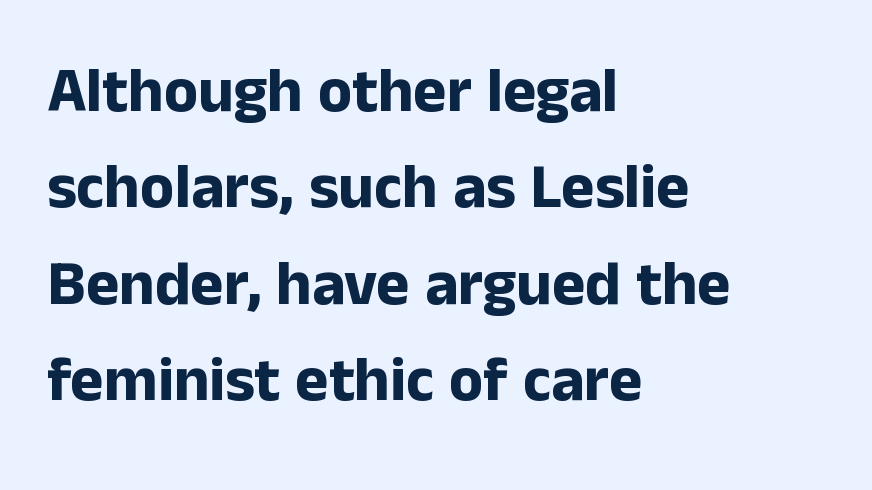
The image shows 63 px bold sans-serif type, upright; set left-aligned, normal line spacing (1.53x), normal letter spacing, not underlined; low stroke contrast and a medium x-height.
